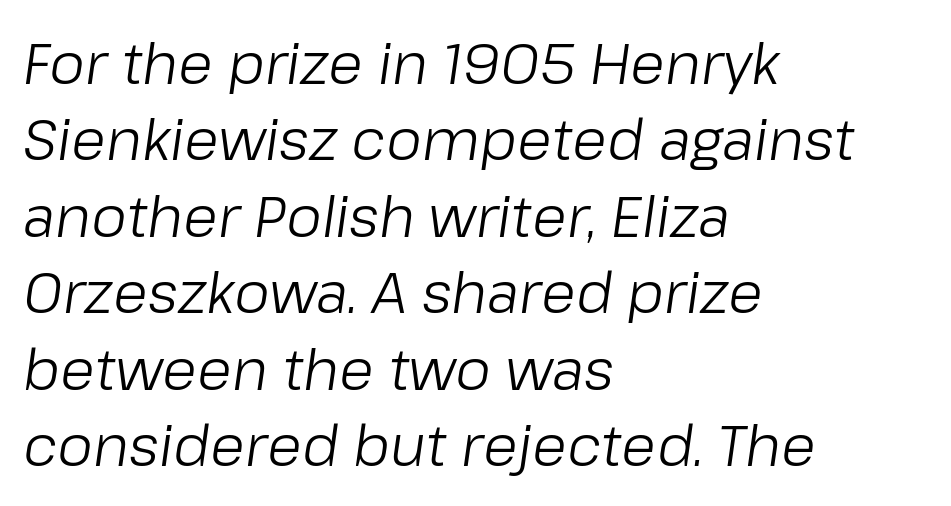
{"italic": "yes", "lean": "right", "slant_degrees": 8, "bold": "no", "weight": "light", "width": "normal", "stroke_contrast": "low", "x_height": "medium", "monospaced": "no", "underline": "no", "align": "left", "line_spacing": "normal", "line_spacing_ratio": 1.34, "letter_spacing": "normal", "letter_spacing_em": 0.0, "glyph_px": 57}
